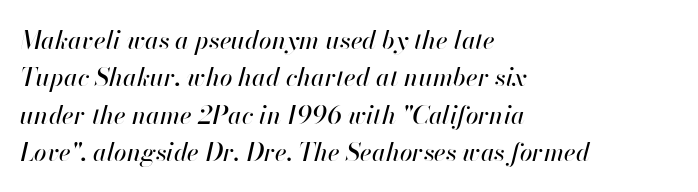
{"italic": "yes", "lean": "right", "slant_degrees": 13, "underline": "no", "align": "left", "line_spacing": "normal", "line_spacing_ratio": 1.5, "letter_spacing": "normal", "letter_spacing_em": 0.0, "glyph_px": 25}
